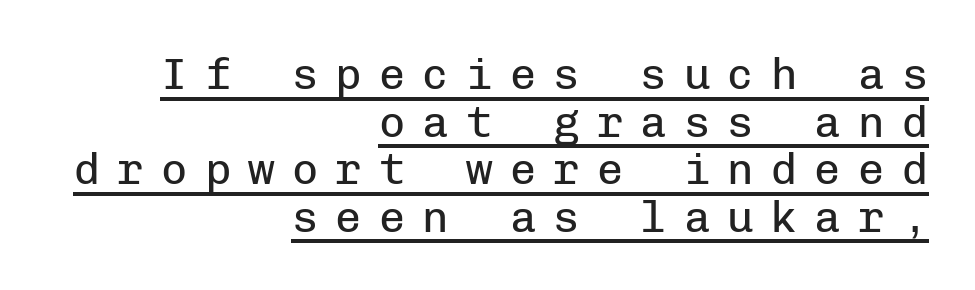
{"serif": "no", "italic": "no", "bold": "no", "weight": "regular", "width": "normal", "stroke_contrast": "low", "x_height": "medium", "monospaced": "yes", "underline": "yes", "align": "right", "line_spacing": "tight", "line_spacing_ratio": 1.08, "letter_spacing": "wide", "letter_spacing_em": 0.39, "glyph_px": 44}
